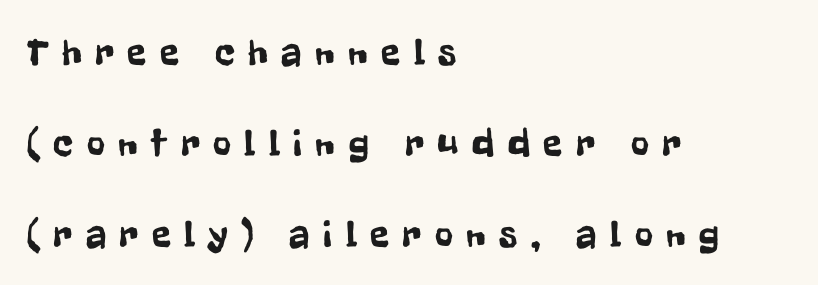
Q: Is the text italic (slanted)? A: No, it is upright.
Q: Is the typeface a serif or a sans-serif typeface? A: Sans-serif.
Q: Is the text underlined? A: No.
Q: How is the paragraph aligned? A: Left-aligned.
Q: Is the spacing between letters normal or unusually wide? A: Unusually wide.
Q: Is the spacing between lines tight, normal or loose? A: Loose.
Q: Width (condensed, normal, or wide)? A: Condensed.
Q: Stroke contrast? A: Low.
Q: x-height? A: Medium.
Q: Monospaced? A: No.
